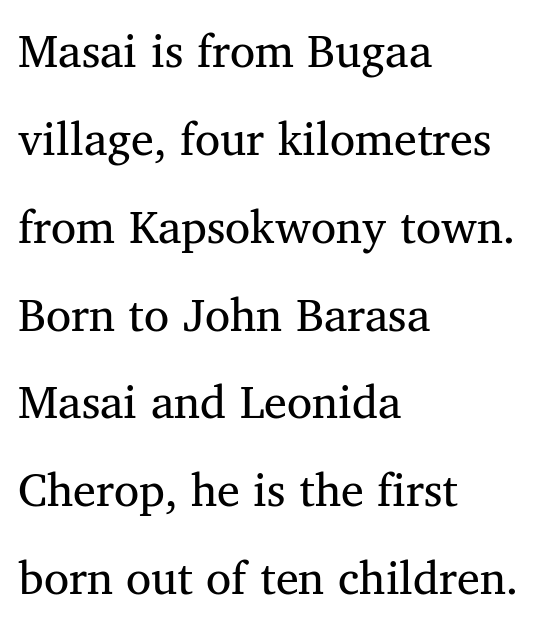
Leading is clearly above the norm, producing a sparse column. Leftover space on each line is placed entirely after the last word. Just letters on the line, the space beneath them empty. Do the characters align in a grid? No, the font is proportional. Tracking here is standard; glyphs follow each other at the usual distance. I'd call this a serif setting — the letters wear small feet.
